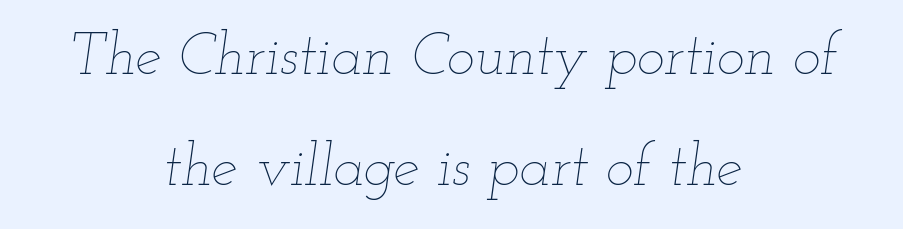
{"italic": "yes", "lean": "right", "slant_degrees": 12, "bold": "no", "weight": "thin", "width": "wide", "stroke_contrast": "low", "x_height": "small", "monospaced": "no", "underline": "no", "align": "center", "line_spacing_ratio": 1.88, "letter_spacing": "normal", "letter_spacing_em": 0.0, "glyph_px": 59}
